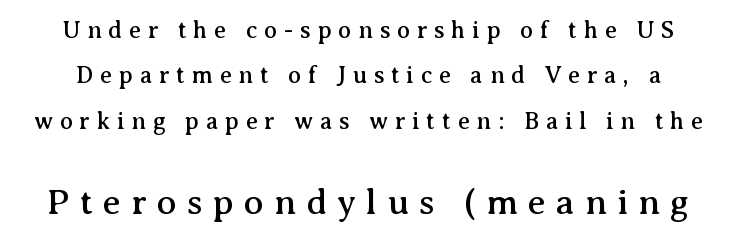
Glance below the letters and you will spot only blank space. This sample uses expanded letter spacing, leaving extra air between glyphs. Serifs: yes, visible at the terminals of the letterforms. The second block has been scaled up relative to the first. It's the straight-up-and-down kind of type. These lines are rendered in a variable-pitch font.
